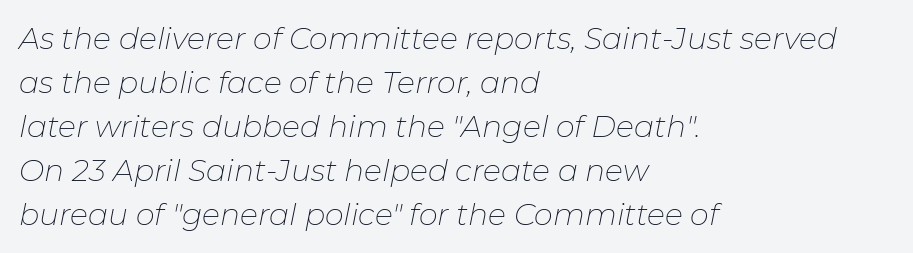
The image shows 30 px thin type, italic (leaning right); set left-aligned, normal line spacing (1.47x), normal letter spacing, not underlined; low stroke contrast and a medium x-height.
